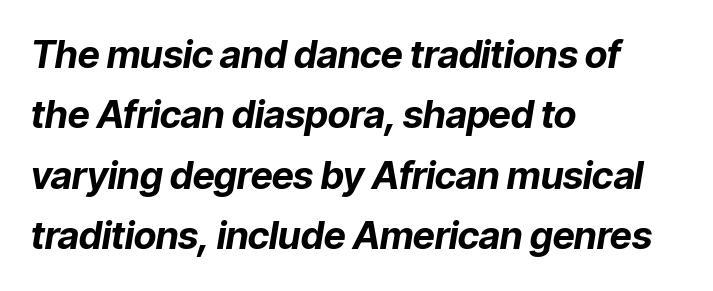
The image shows 38 px bold type, italic (leaning right); set left-aligned, normal line spacing (1.59x), normal letter spacing, not underlined; low stroke contrast and a medium x-height.
